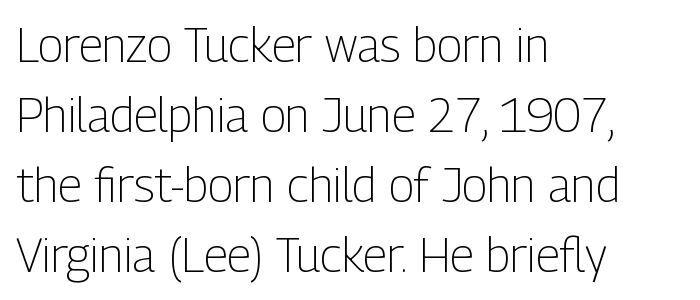
{"serif": "no", "italic": "no", "bold": "no", "weight": "light", "width": "condensed", "stroke_contrast": "low", "x_height": "medium", "monospaced": "no", "underline": "no", "align": "left", "line_spacing": "normal", "line_spacing_ratio": 1.49, "letter_spacing": "normal", "letter_spacing_em": 0.0, "glyph_px": 47}
